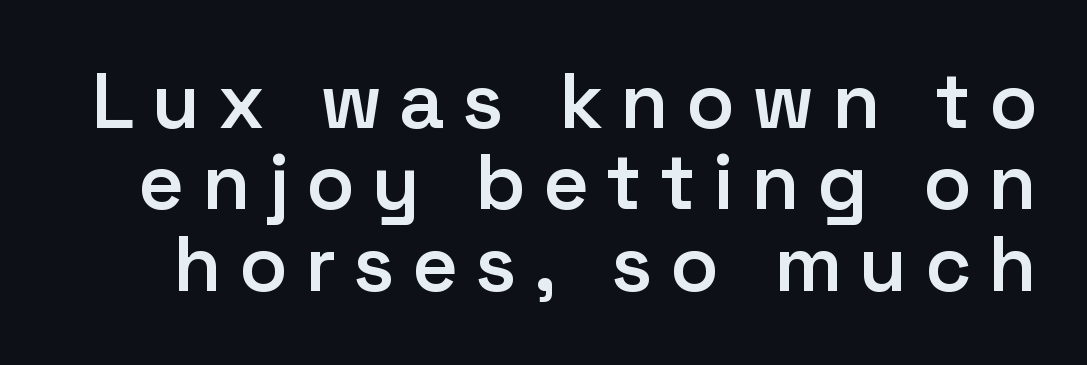
The designer went with a sans here, leaving each stem footless. If you measured baseline to baseline, you'd find a short distance. Letter spacing: wide. Bare-footed words on every line. Set as a demibold, roughly 600 on the weight scale. It's the straight-up-and-down kind of type.
